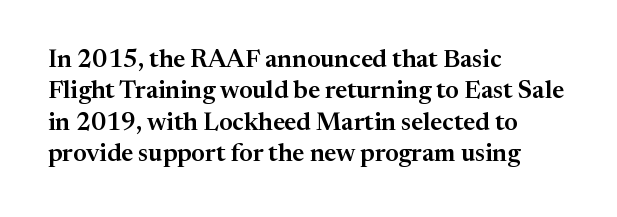
The image shows 25 px text type, upright; set left-aligned, normal line spacing (1.26x), normal letter spacing, not underlined.
